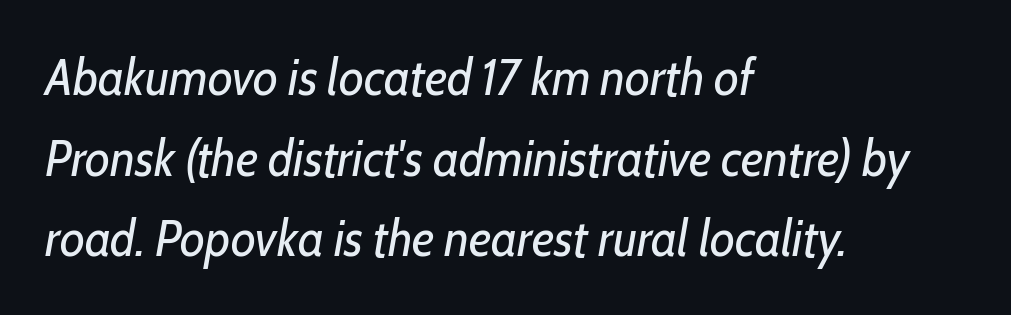
{"italic": "yes", "lean": "right", "slant_degrees": 10, "bold": "no", "weight": "regular", "width": "condensed", "stroke_contrast": "low", "x_height": "medium", "monospaced": "no", "underline": "no", "align": "left", "line_spacing": "normal", "line_spacing_ratio": 1.58, "letter_spacing": "normal", "letter_spacing_em": 0.0, "glyph_px": 51}
